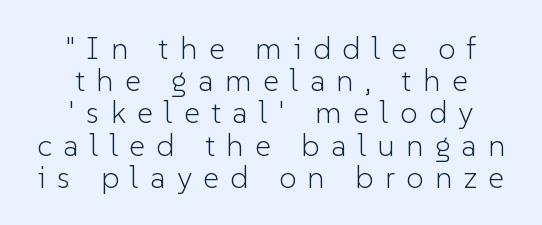
{"serif": "no", "italic": "no", "bold": "no", "weight": "light", "width": "normal", "stroke_contrast": "low", "x_height": "medium", "monospaced": "no", "underline": "no", "align": "center", "line_spacing": "tight", "line_spacing_ratio": 1.04, "letter_spacing": "wide", "letter_spacing_em": 0.37, "glyph_px": 31}
